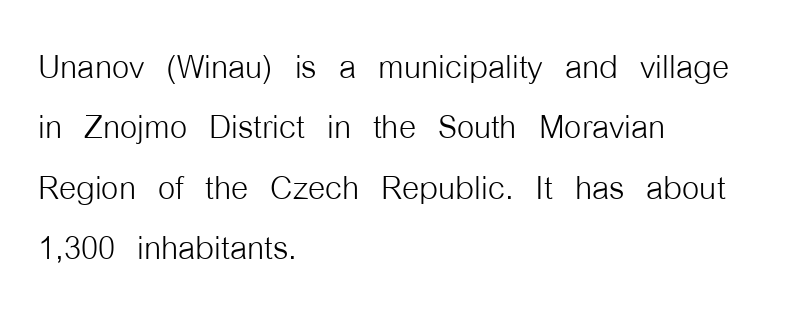
Q: Is the text bold? A: No.
Q: Is the text italic (slanted)? A: No, it is upright.
Q: Is the typeface a serif or a sans-serif typeface? A: Sans-serif.
Q: Is the text underlined? A: No.
Q: How is the paragraph aligned? A: Left-aligned.
Q: Is the spacing between letters normal or unusually wide? A: Normal.
Q: Is the spacing between lines tight, normal or loose? A: Normal.
Q: Width (condensed, normal, or wide)? A: Condensed.
Q: Stroke contrast? A: Low.
Q: x-height? A: Medium.
Q: Monospaced? A: No.
